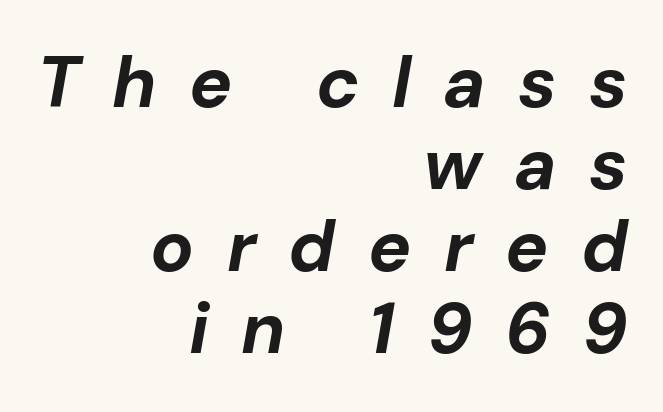
{"italic": "yes", "lean": "right", "slant_degrees": 10, "bold": "yes", "weight": "bold", "width": "normal", "stroke_contrast": "low", "x_height": "medium", "monospaced": "no", "underline": "no", "align": "right", "line_spacing": "tight", "line_spacing_ratio": 1.14, "letter_spacing": "wide", "letter_spacing_em": 0.45, "glyph_px": 72}
